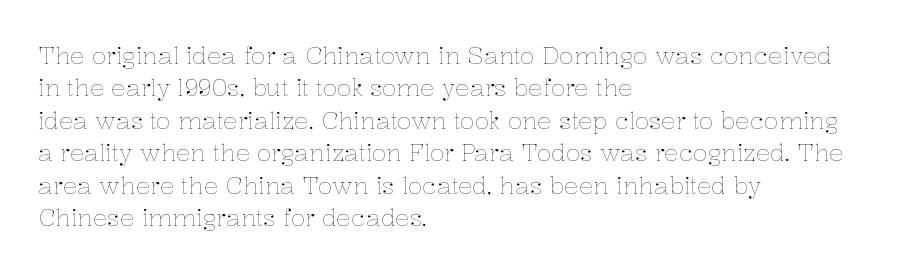
Q: Is the text bold? A: No.
Q: Is the text italic (slanted)? A: No, it is upright.
Q: Is the text underlined? A: No.
Q: How is the paragraph aligned? A: Left-aligned.
Q: Is the spacing between letters normal or unusually wide? A: Normal.
Q: Is the spacing between lines tight, normal or loose? A: Normal.
